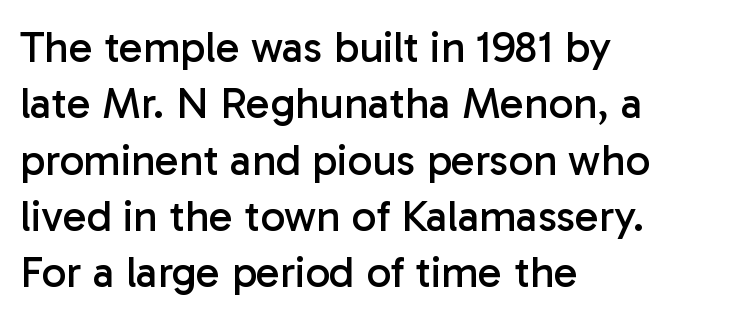
The image shows 44 px regular-weight sans-serif type, upright; set left-aligned, normal line spacing (1.28x), normal letter spacing, not underlined; low stroke contrast and a medium x-height.
